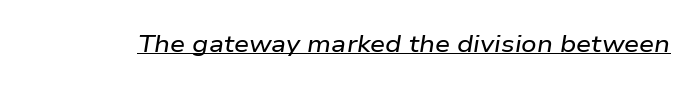
Underlining? Definitely there. Slanted lettering throughout. Glyph-to-glyph distance matches everyday printed text.
